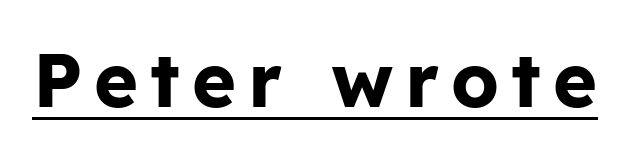
{"serif": "no", "italic": "no", "bold": "yes", "weight": "bold", "width": "normal", "stroke_contrast": "low", "x_height": "medium", "monospaced": "no", "underline": "yes", "glyph_px": 75}
